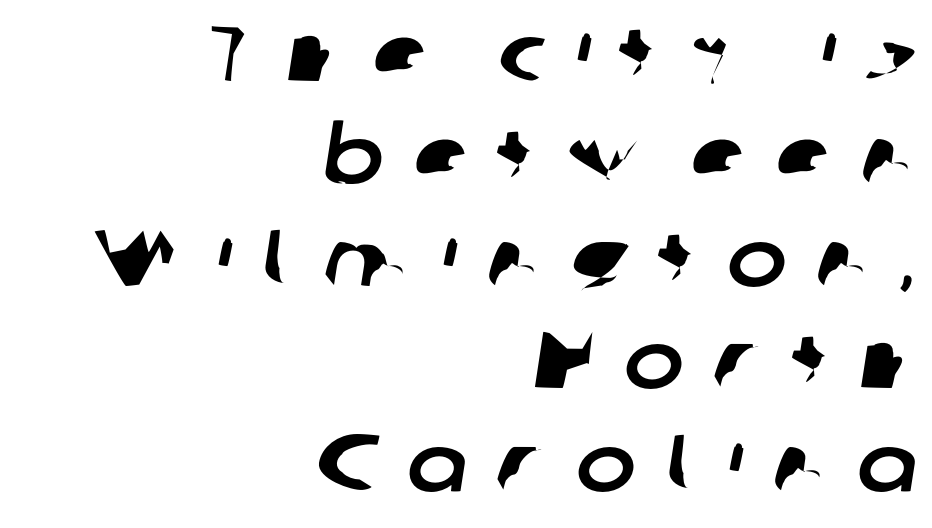
Q: Is the typeface a serif or a sans-serif typeface? A: Sans-serif.
Q: Is the text underlined? A: No.
Q: How is the paragraph aligned? A: Right-aligned.
Q: Is the spacing between letters normal or unusually wide? A: Unusually wide.
Q: Is the spacing between lines tight, normal or loose? A: Normal.
Q: Width (condensed, normal, or wide)? A: Normal.
Q: Stroke contrast? A: Low.
Q: x-height? A: Medium.
Q: Monospaced? A: No.
